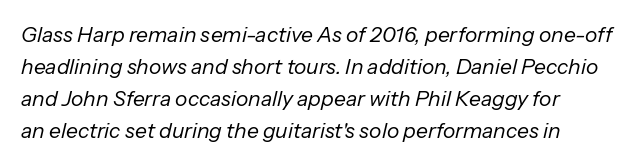
The image shows 21 px text type, italic (leaning right); set left-aligned, normal line spacing (1.52x), normal letter spacing, not underlined.
